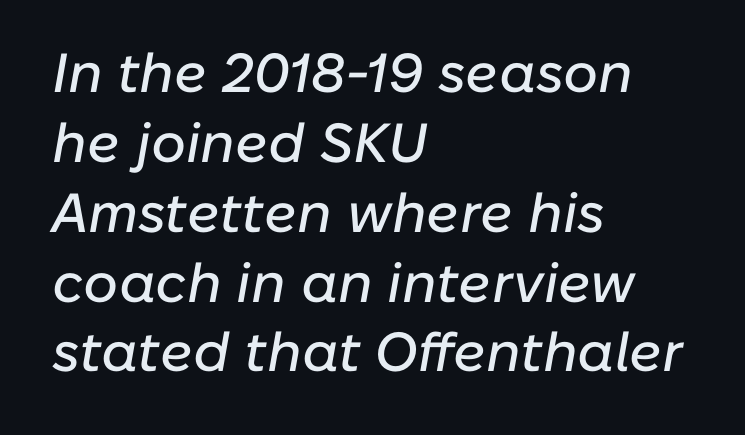
Q: Is the text italic (slanted)? A: Yes, it leans right by about 10 degrees.
Q: Is the text underlined? A: No.
Q: How is the paragraph aligned? A: Left-aligned.
Q: Is the spacing between letters normal or unusually wide? A: Normal.
Q: Is the spacing between lines tight, normal or loose? A: Normal.
Q: Width (condensed, normal, or wide)? A: Normal.
Q: Stroke contrast? A: Low.
Q: x-height? A: Medium.
Q: Monospaced? A: No.
